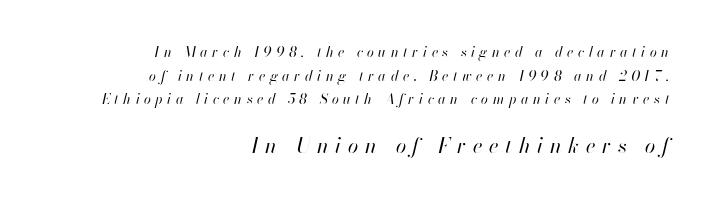
Q: Is the text bold? A: No.
Q: Is the text italic (slanted)? A: Yes, it leans right by about 13 degrees.
Q: Is the text underlined? A: No.
Q: How is the paragraph aligned? A: Right-aligned.
Q: Is the spacing between letters normal or unusually wide? A: Unusually wide.
Q: Is the spacing between lines tight, normal or loose? A: Normal.
Q: Which block of text is set in a larger size, the first (top) or the second (bottom)? A: The second (bottom) one.
